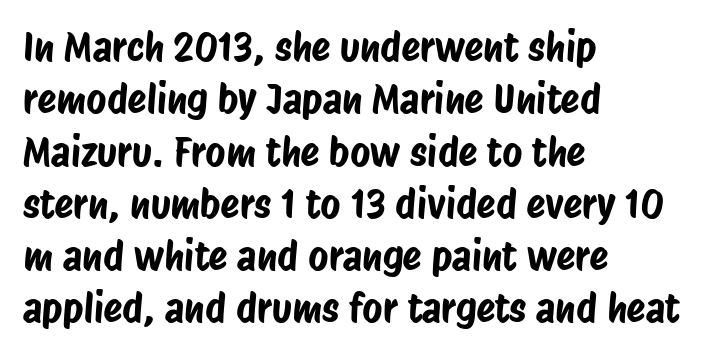
The image shows 39 px condensed sans-serif type; set left-aligned, normal line spacing (1.34x), normal letter spacing, not underlined; low stroke contrast and a large x-height.
